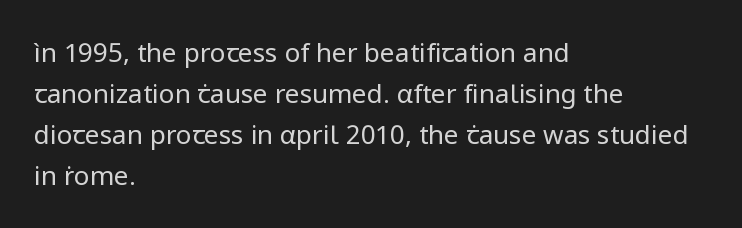
{"italic": "no", "bold": "no", "underline": "no", "align": "left", "line_spacing": "normal", "line_spacing_ratio": 1.58, "letter_spacing": "normal", "letter_spacing_em": 0.0, "glyph_px": 26}
